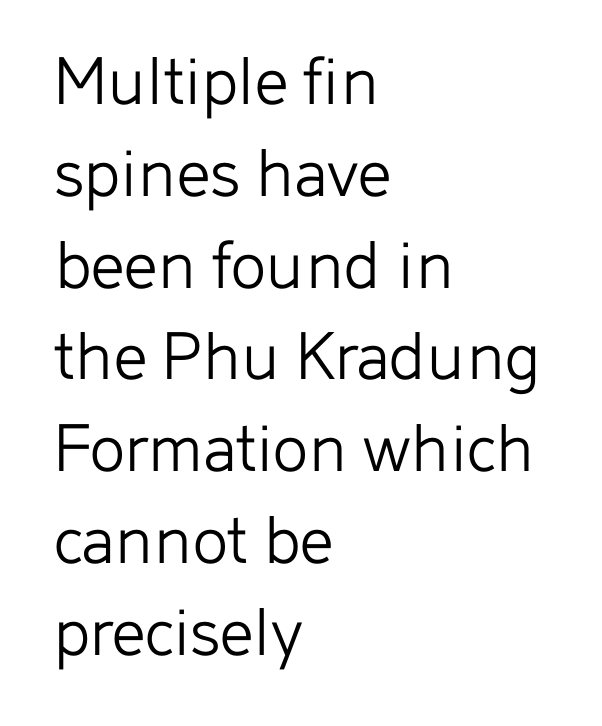
Q: Is the text bold? A: No.
Q: Is the text italic (slanted)? A: No, it is upright.
Q: Is the typeface a serif or a sans-serif typeface? A: Sans-serif.
Q: Is the text underlined? A: No.
Q: How is the paragraph aligned? A: Left-aligned.
Q: Is the spacing between letters normal or unusually wide? A: Normal.
Q: Width (condensed, normal, or wide)? A: Normal.
Q: Stroke contrast? A: Low.
Q: x-height? A: Medium.
Q: Monospaced? A: No.
